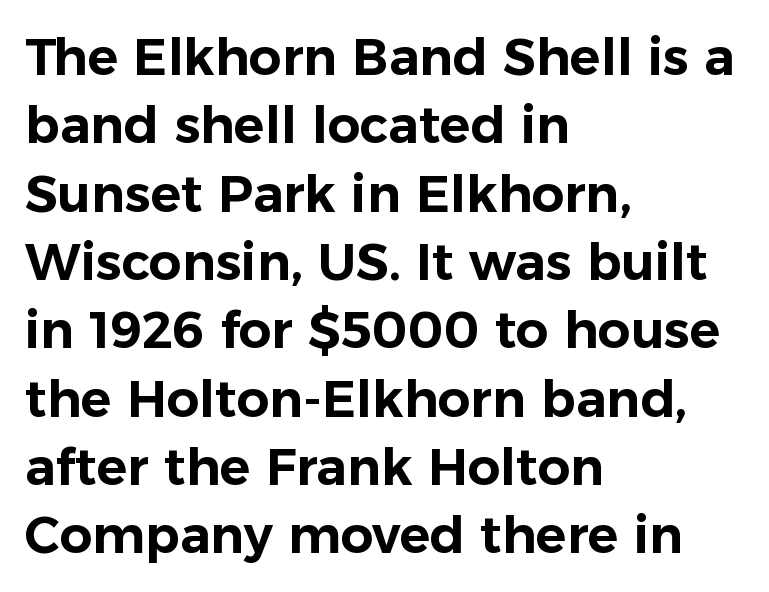
Caption: multi-line text, flush left, ragged right. Is this a fixed-width face? No — the glyphs have proportional, varying widths. Each word holds together tightly as a unit, with standard inter-letter gaps. Each letter's strokes conclude bluntly, with no projecting serifs. This is roman type, the default non-slanted kind.
